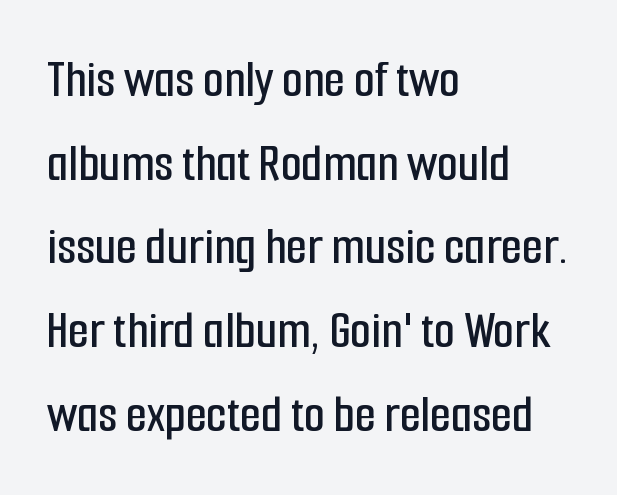
{"serif": "no", "italic": "no", "width": "condensed", "stroke_contrast": "low", "x_height": "medium", "monospaced": "no", "underline": "no", "align": "left", "line_spacing": "normal", "line_spacing_ratio": 1.55, "letter_spacing": "normal", "letter_spacing_em": 0.0, "glyph_px": 54}
